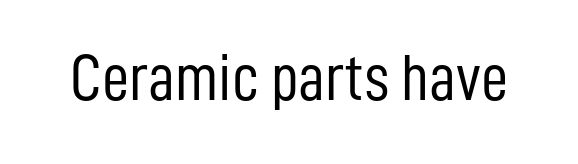
The typography opts for an upright posture over an oblique one. Nothing unusual about the tracking: characters are spaced as the font intends. No extra ink here — the face is not bold. Here the designer chose a conventional face with non-uniform glyph widths. The passage shown is not underscored anywhere.
